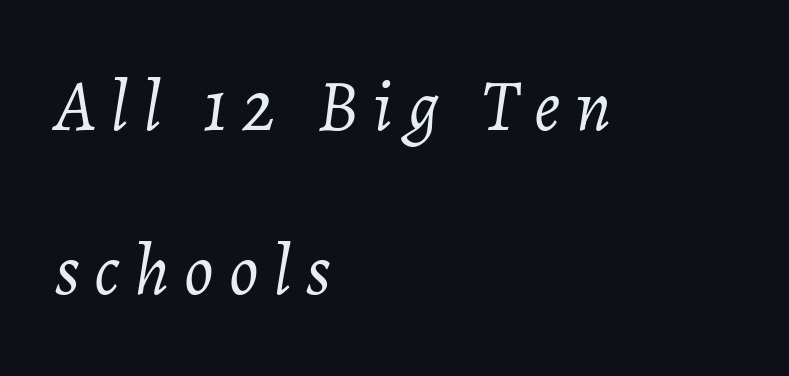
The ragged edge is on the right, which tells us the setting is flush left. Notice how the stems are inclined rather than vertical — that's the hallmark of italics. The designer dialed line spacing up above the default. Does extra space separate the letters? Yes, quite a lot of it. Do the characters align in a grid? No, the font is proportional. Is this a heavy cut? Hardly; it is regular or lighter.
